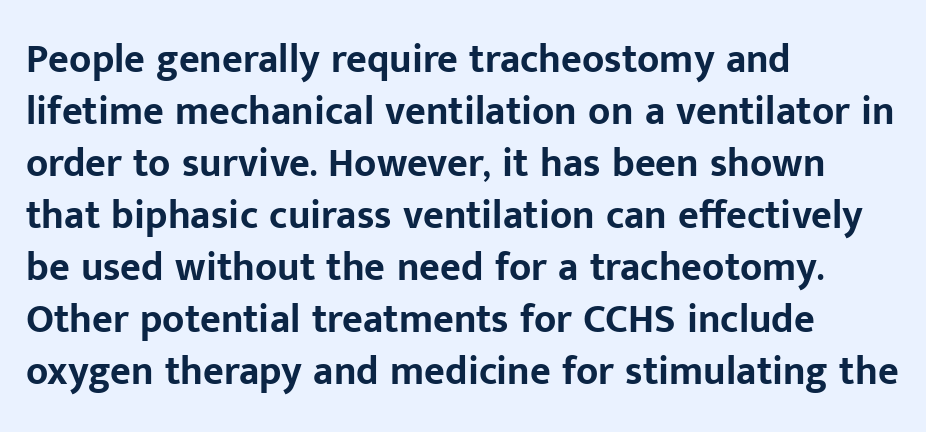
{"serif": "no", "italic": "no", "bold": "yes", "weight": "bold", "width": "normal", "stroke_contrast": "low", "x_height": "medium", "monospaced": "no", "underline": "no", "align": "left", "line_spacing": "normal", "line_spacing_ratio": 1.3, "letter_spacing": "normal", "letter_spacing_em": 0.0, "glyph_px": 40}
